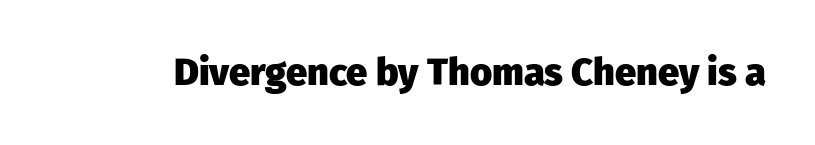
Here the designer chose a conventional face with non-uniform glyph widths. No word sits above an underline. This is roman type, the default non-slanted kind. Look at the tracking — it's just the regular setting, nothing added. Are there feet on the stems? There aren't — it's a sans. Compared with an ordinary text face, these strokes are far heavier — a full bold.
